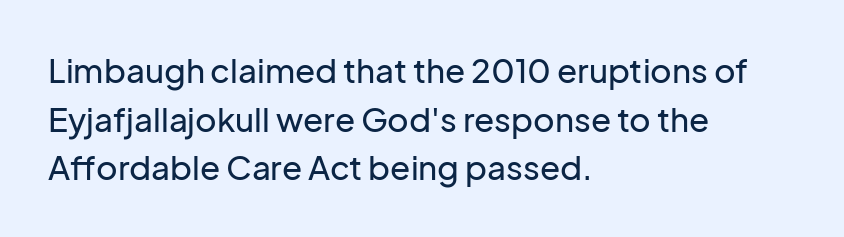
The image shows 33 px sans-serif type, upright; set left-aligned, normal line spacing (1.47x), normal letter spacing, not underlined; low stroke contrast and a medium x-height.
